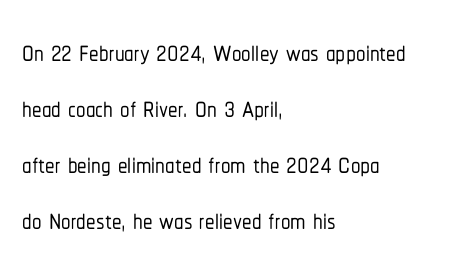
{"serif": "no", "italic": "no", "width": "condensed", "stroke_contrast": "low", "x_height": "medium", "monospaced": "no", "underline": "no", "align": "left", "line_spacing": "normal", "line_spacing_ratio": 1.47, "letter_spacing": "normal", "letter_spacing_em": 0.0, "glyph_px": 38}
